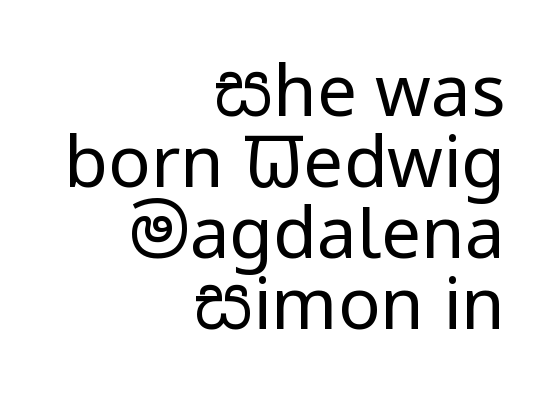
{"serif": "no", "italic": "no", "bold": "no", "weight": "regular", "width": "condensed", "stroke_contrast": "low", "x_height": "large", "monospaced": "no", "underline": "no", "align": "right", "line_spacing": "tight", "line_spacing_ratio": 1.0, "letter_spacing": "normal", "letter_spacing_em": 0.0, "glyph_px": 71}
